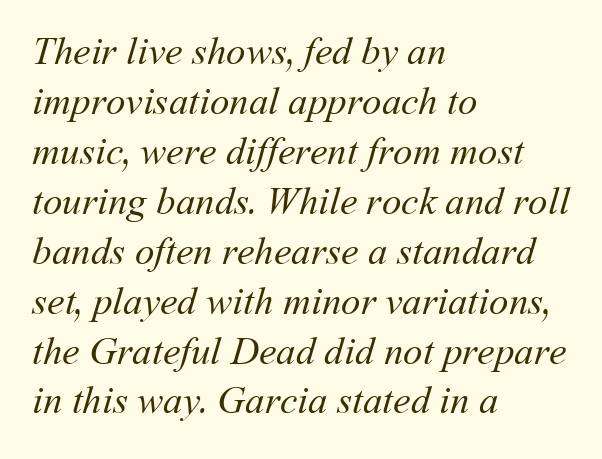
The image shows 39 px regular-weight type; set left-aligned, normal line spacing (1.28x), normal letter spacing, not underlined; medium stroke contrast and a medium x-height.
